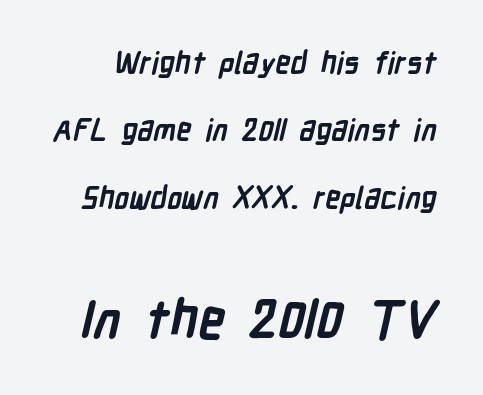
Character size in the trailing block exceeds that of the leading block. Vertical spacing — loose. The passage shown is typeset with a sans-serif family. The strokes are fattened all the way to bold. Character widths vary here, with narrow letters taking less room than wide ones.
